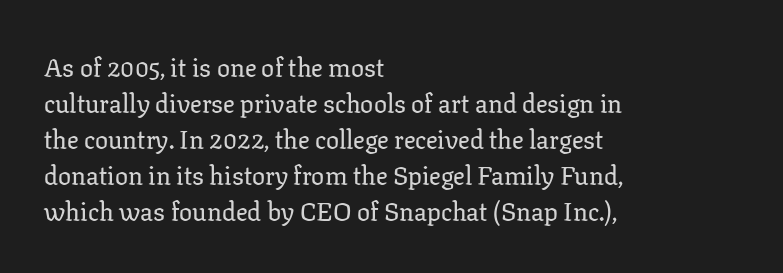
The image shows 26 px text type, upright; set left-aligned, normal line spacing (1.38x), normal letter spacing, not underlined.
